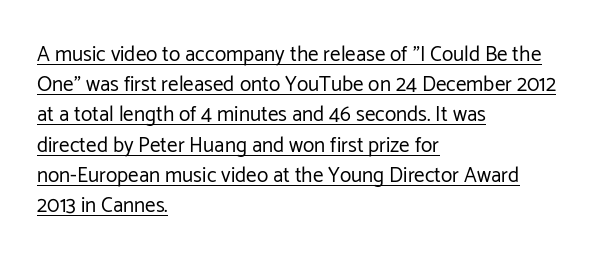
In CSS terms this would be text-align: left. Successive baselines arrive at the customary interval. Tracking value appears to be zero — textbook default spacing. The rendered words wear a rule along their underside. A typesetter would mark this as roman, not italic.
